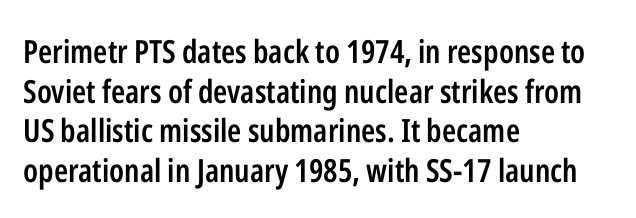
The image shows 32 px semibold, condensed sans-serif type, upright; set left-aligned, line spacing 1.24x, normal letter spacing, not underlined; low stroke contrast and a medium x-height.
